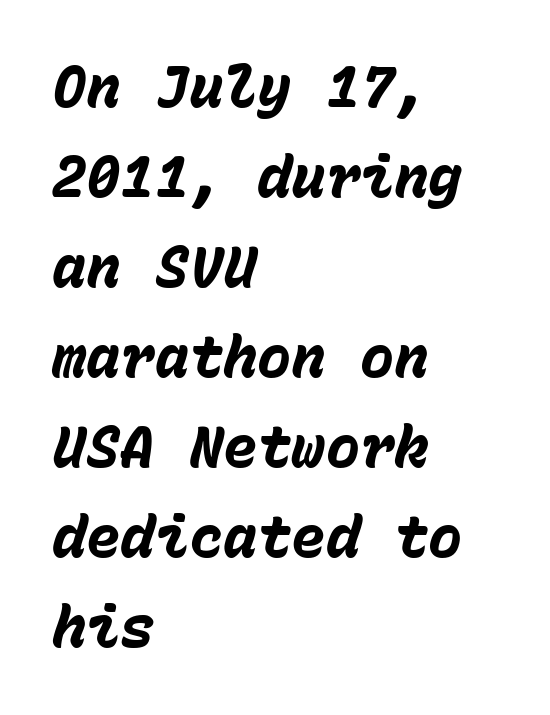
The image shows 57 px heavy type, italic (leaning right), monospaced; set left-aligned, normal line spacing (1.58x), normal letter spacing, not underlined; low stroke contrast and a medium x-height.
